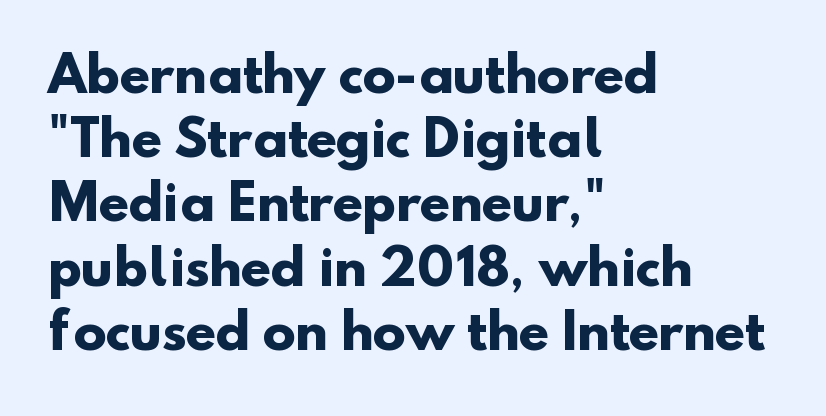
Each letter keeps its own natural width here, so spacing adapts to shape. The passage is arranged the way most books set body copy — flush left. Is there much room between lines? A standard amount, neither cramped nor airy. Stroke thickness is high; the sample reads as a true bold.
